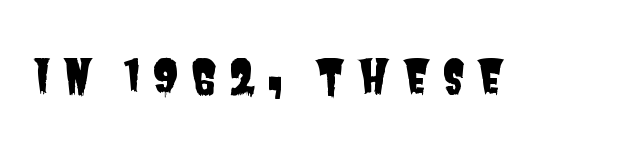
The image shows 46 px condensed sans-serif type; set unusually wide letter spacing (+0.25 em), not underlined; low stroke contrast and a large x-height.
